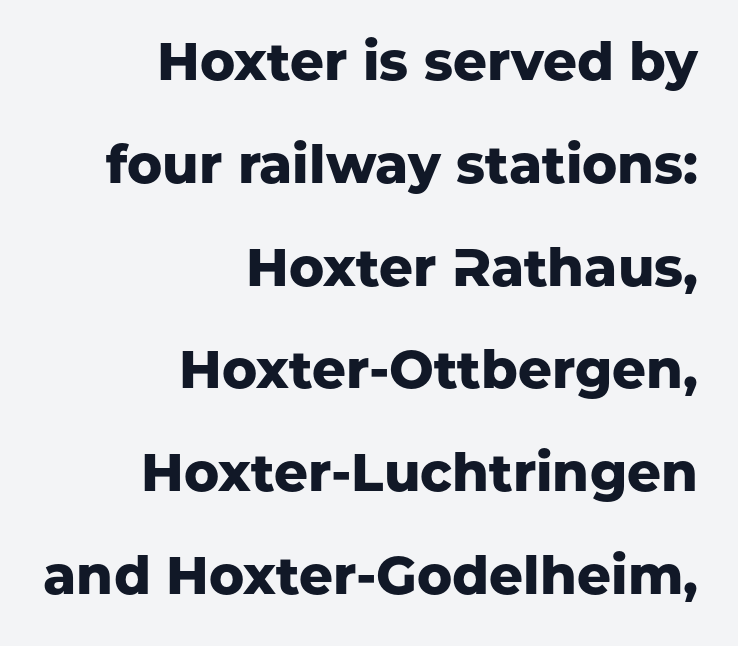
Q: Is the text bold? A: Yes.
Q: Is the text italic (slanted)? A: No, it is upright.
Q: Is the typeface a serif or a sans-serif typeface? A: Sans-serif.
Q: Is the text underlined? A: No.
Q: How is the paragraph aligned? A: Right-aligned.
Q: Is the spacing between letters normal or unusually wide? A: Normal.
Q: Is the spacing between lines tight, normal or loose? A: Loose.
Q: Width (condensed, normal, or wide)? A: Normal.
Q: Stroke contrast? A: Low.
Q: x-height? A: Medium.
Q: Monospaced? A: No.
